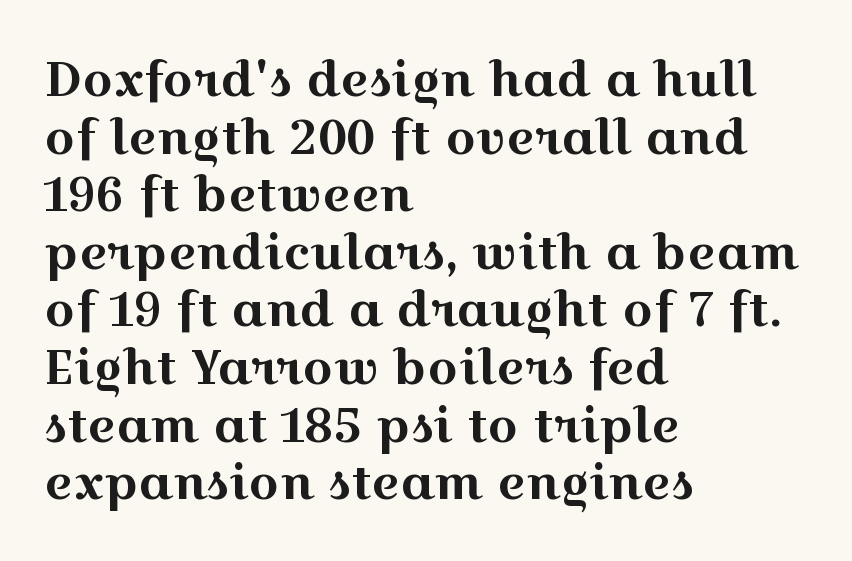
The image shows 48 px wide serif type, upright; set left-aligned, line spacing 1.2x, normal letter spacing, not underlined; a medium x-height.
